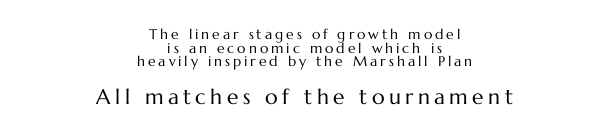
Q: Is the text bold? A: No.
Q: Is the text italic (slanted)? A: No, it is upright.
Q: Is the text underlined? A: No.
Q: How is the paragraph aligned? A: Centered.
Q: Is the spacing between letters normal or unusually wide? A: Unusually wide.
Q: Is the spacing between lines tight, normal or loose? A: Tight.
Q: Which block of text is set in a larger size, the first (top) or the second (bottom)? A: The second (bottom) one.
